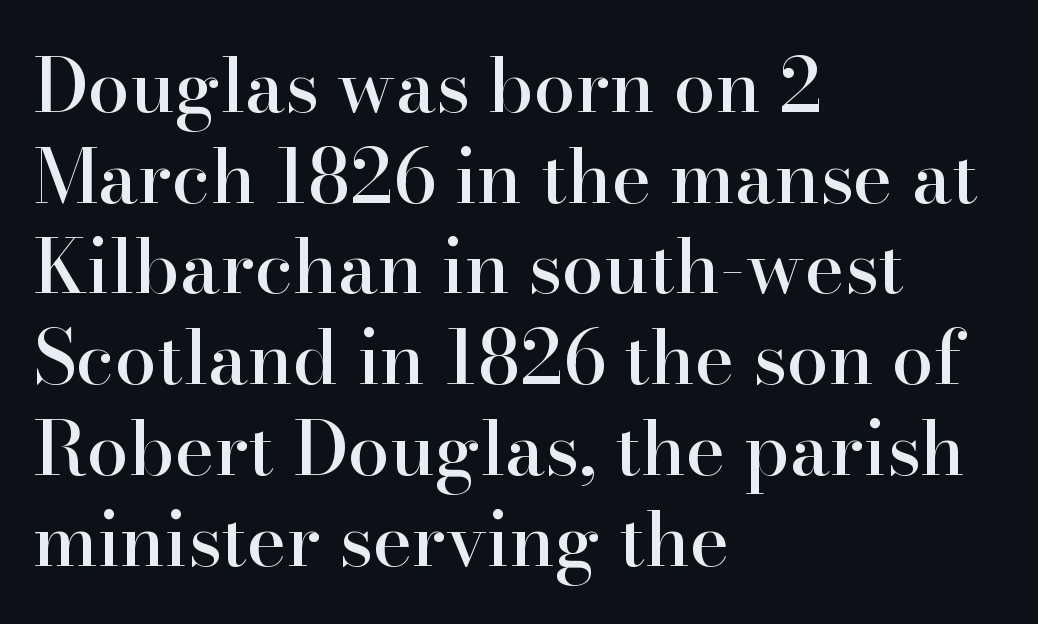
Q: Is the text italic (slanted)? A: No, it is upright.
Q: Is the typeface a serif or a sans-serif typeface? A: Serif.
Q: Is the text underlined? A: No.
Q: How is the paragraph aligned? A: Left-aligned.
Q: Is the spacing between letters normal or unusually wide? A: Normal.
Q: Width (condensed, normal, or wide)? A: Normal.
Q: Stroke contrast? A: High.
Q: x-height? A: Small.
Q: Monospaced? A: No.
